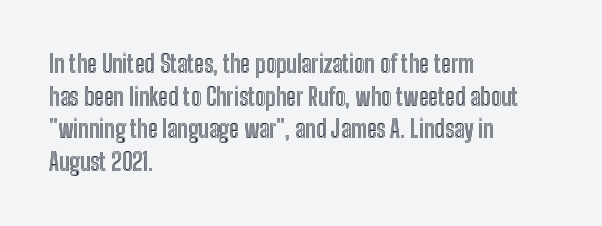
The image shows 24 px text type, upright; set left-aligned, normal line spacing (1.36x), normal letter spacing, not underlined.
